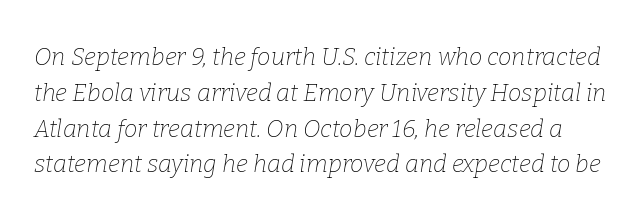
The image shows 24 px text type, italic (leaning right); set normal line spacing (1.49x), normal letter spacing, not underlined.
